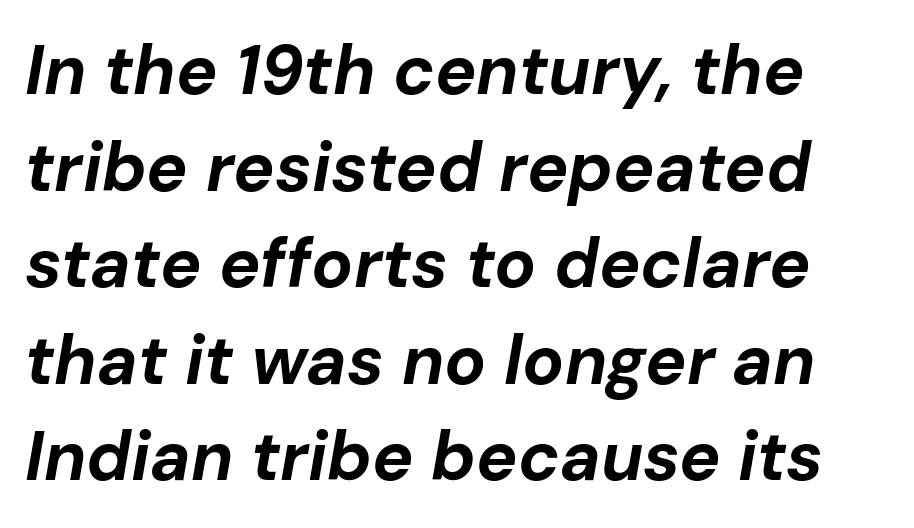
Q: Is the text bold? A: Yes.
Q: Is the text italic (slanted)? A: Yes, it leans right by about 10 degrees.
Q: Is the text underlined? A: No.
Q: Is the spacing between letters normal or unusually wide? A: Normal.
Q: Is the spacing between lines tight, normal or loose? A: Normal.
Q: Width (condensed, normal, or wide)? A: Normal.
Q: Stroke contrast? A: Low.
Q: x-height? A: Medium.
Q: Monospaced? A: No.
